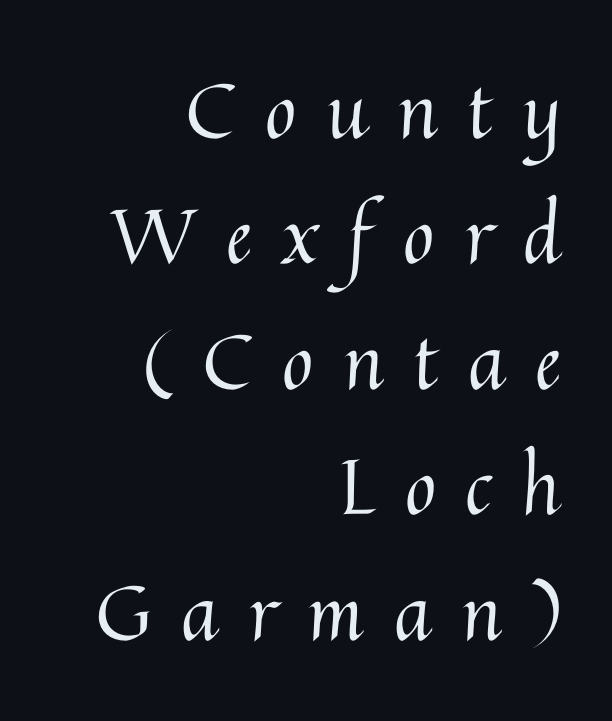
Each word looks stretched out because of the extra space between its letters. Here the designer chose a conventional face with non-uniform glyph widths. The passage is arranged like a letterhead date or caption credit — flush right. The zone under the glyphs is completely vacant. Weight: not bold — regular or lighter. The lines sit at an ordinary, default distance from one another.
